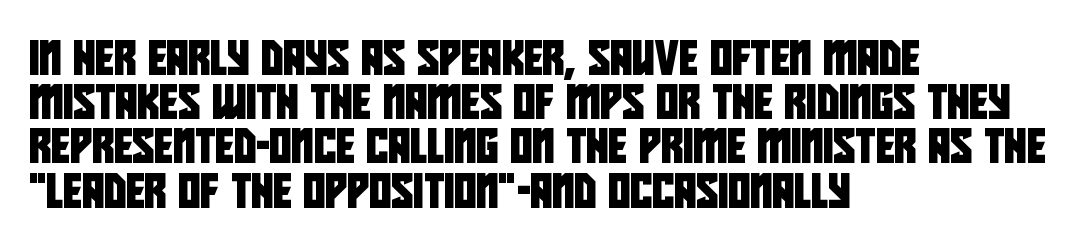
Each word holds together tightly as a unit, with standard inter-letter gaps. Unlike a traditional serif, this face leaves its strokes unadorned. Where is the straight margin? On the left. Vertical spacing — default. The glyphs are unaccompanied by any horizontal stroke below them.
